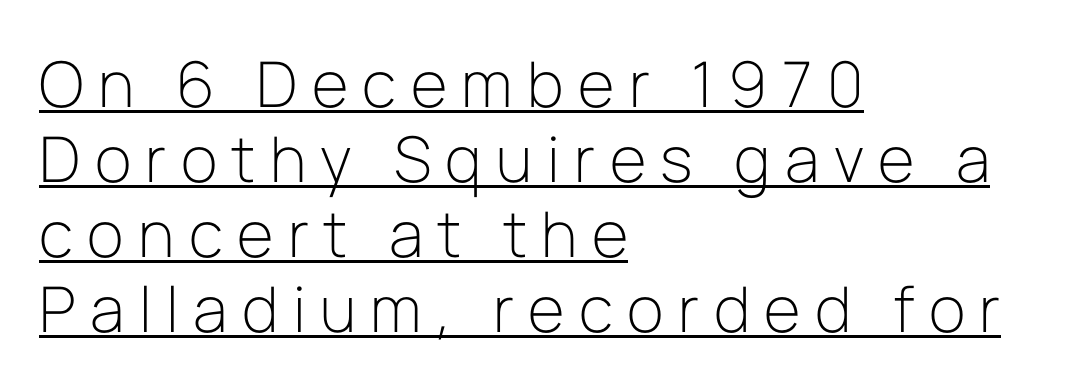
{"serif": "no", "italic": "no", "bold": "no", "weight": "light", "width": "normal", "stroke_contrast": "low", "x_height": "medium", "monospaced": "no", "underline": "yes", "align": "left", "line_spacing_ratio": 1.19, "letter_spacing": "wide", "letter_spacing_em": 0.23, "glyph_px": 63}
